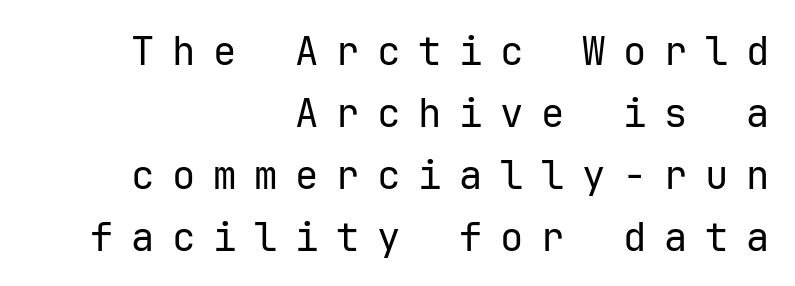
Q: Is the text bold? A: No.
Q: Is the text italic (slanted)? A: No, it is upright.
Q: Is the typeface a serif or a sans-serif typeface? A: Sans-serif.
Q: Is the text underlined? A: No.
Q: How is the paragraph aligned? A: Right-aligned.
Q: Is the spacing between letters normal or unusually wide? A: Unusually wide.
Q: Is the spacing between lines tight, normal or loose? A: Normal.
Q: Width (condensed, normal, or wide)? A: Normal.
Q: Stroke contrast? A: Low.
Q: x-height? A: Medium.
Q: Monospaced? A: Yes.
